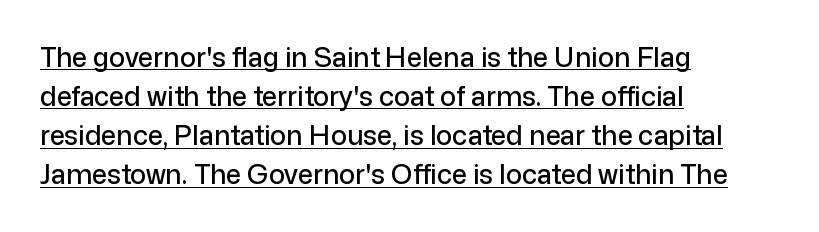
The image shows 27 px text type, upright; set left-aligned, normal line spacing (1.45x), normal letter spacing, underlined.
